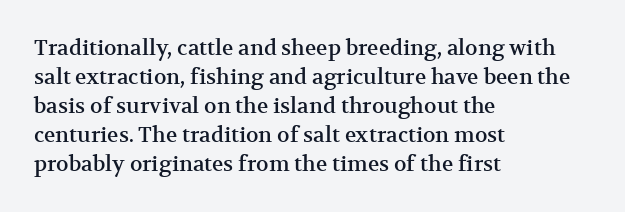
Does the leading feel generous? No, just average. Nobody touched the tracking dial on this one. This is the regular roman posture of the typeface. Visually the block forms a straight wall on the left and a jagged coastline on the right.
